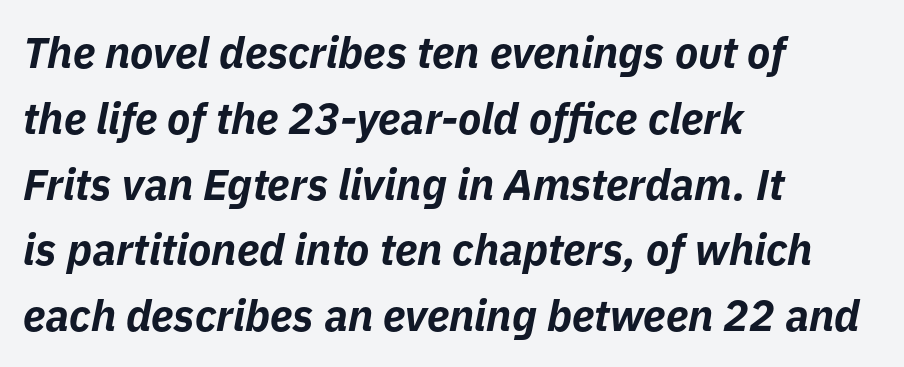
Q: Is the text bold? A: Yes.
Q: Is the text italic (slanted)? A: Yes, it leans right by about 11 degrees.
Q: Is the text underlined? A: No.
Q: How is the paragraph aligned? A: Left-aligned.
Q: Is the spacing between letters normal or unusually wide? A: Normal.
Q: Is the spacing between lines tight, normal or loose? A: Normal.
Q: Width (condensed, normal, or wide)? A: Normal.
Q: Stroke contrast? A: Low.
Q: x-height? A: Medium.
Q: Monospaced? A: No.
